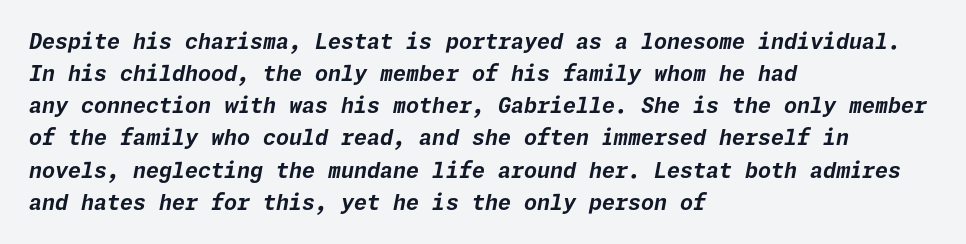
{"italic": "yes", "lean": "right", "slant_degrees": 11, "bold": "yes", "underline": "no", "align": "left", "line_spacing": "normal", "line_spacing_ratio": 1.53, "letter_spacing": "normal", "letter_spacing_em": 0.0, "glyph_px": 21}
